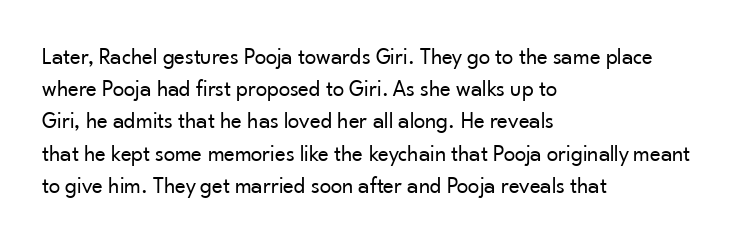
Q: Is the text bold? A: No.
Q: Is the text italic (slanted)? A: No, it is upright.
Q: Is the text underlined? A: No.
Q: How is the paragraph aligned? A: Left-aligned.
Q: Is the spacing between letters normal or unusually wide? A: Normal.
Q: Is the spacing between lines tight, normal or loose? A: Normal.
